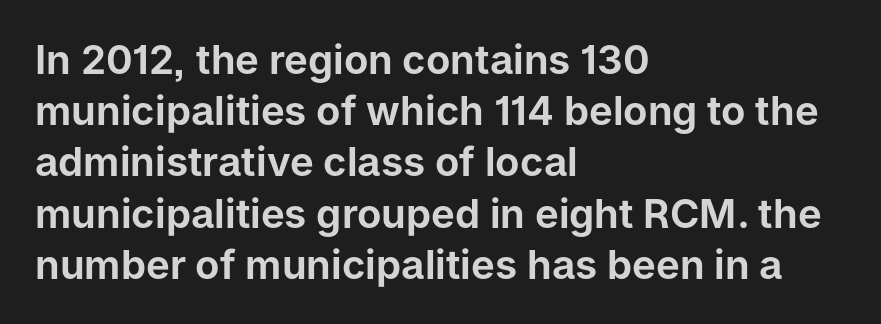
Q: Is the text italic (slanted)? A: No, it is upright.
Q: Is the typeface a serif or a sans-serif typeface? A: Sans-serif.
Q: Is the text underlined? A: No.
Q: How is the paragraph aligned? A: Left-aligned.
Q: Is the spacing between letters normal or unusually wide? A: Normal.
Q: Is the spacing between lines tight, normal or loose? A: Normal.
Q: Width (condensed, normal, or wide)? A: Normal.
Q: Stroke contrast? A: Low.
Q: x-height? A: Medium.
Q: Monospaced? A: No.
